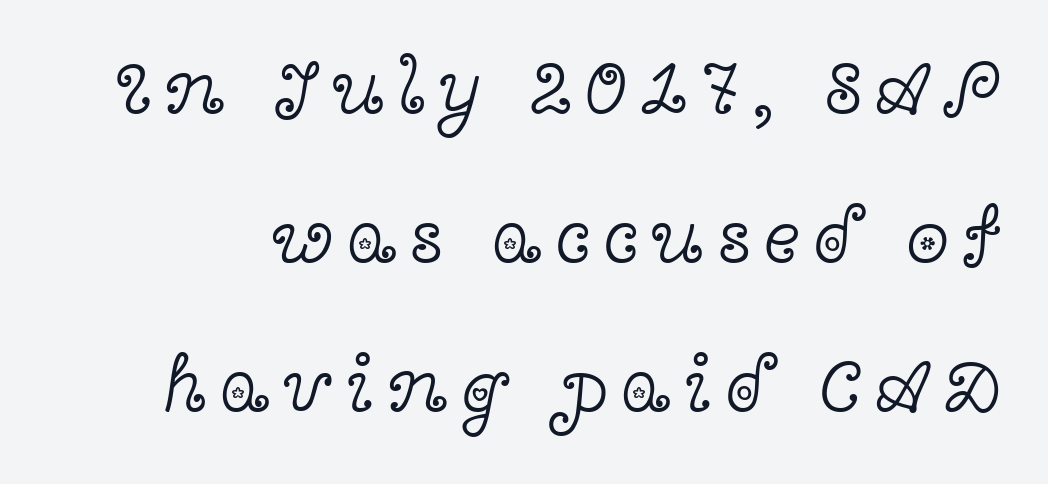
The letters advance in unequal steps, a hallmark of proportional type. The lines are spread far apart with generous leading. Descender tails drop into unmarked territory. Stems and bowls with no extra thickness — not bold.
